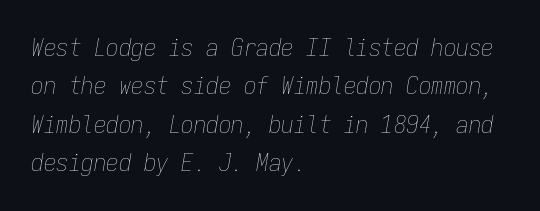
{"italic": "yes", "lean": "right", "slant_degrees": 9, "bold": "no", "underline": "no", "align": "left", "line_spacing": "normal", "line_spacing_ratio": 1.54, "letter_spacing": "normal", "letter_spacing_em": 0.0, "glyph_px": 25}
